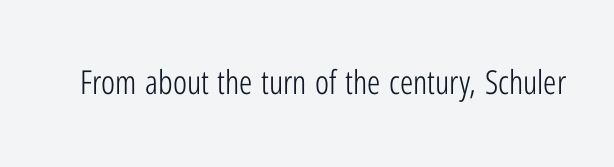
The image shows 33 px light, condensed sans-serif type, upright; set normal letter spacing, not underlined; low stroke contrast and a medium x-height.
